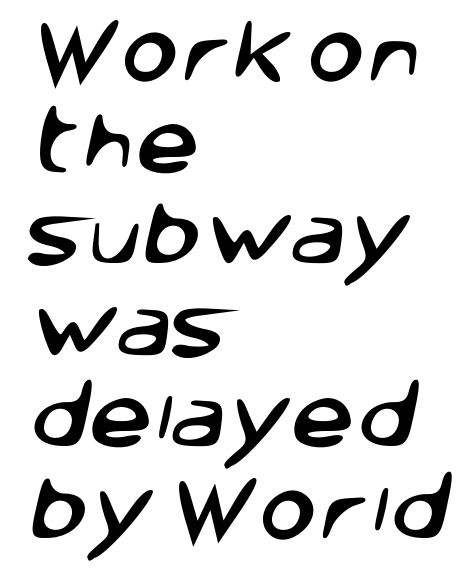
{"serif": "no", "width": "normal", "stroke_contrast": "low", "x_height": "large", "monospaced": "no", "underline": "no", "align": "left", "line_spacing": "normal", "line_spacing_ratio": 1.29, "letter_spacing": "normal", "letter_spacing_em": 0.0, "glyph_px": 71}
